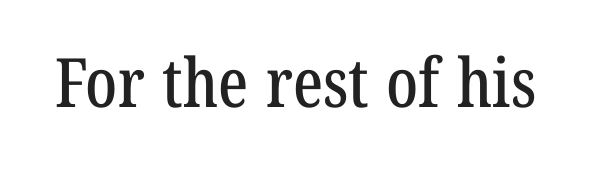
The image shows 68 px condensed serif type; set normal letter spacing, not underlined; low stroke contrast and a medium x-height.
